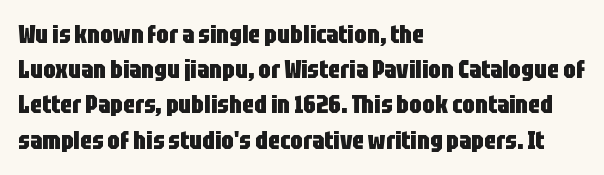
Here the glyphs are tracked normally, forming tight word shapes. Posture: upright roman. Plain, unruled lines of type. Leading matches the norm, producing a regular column.
